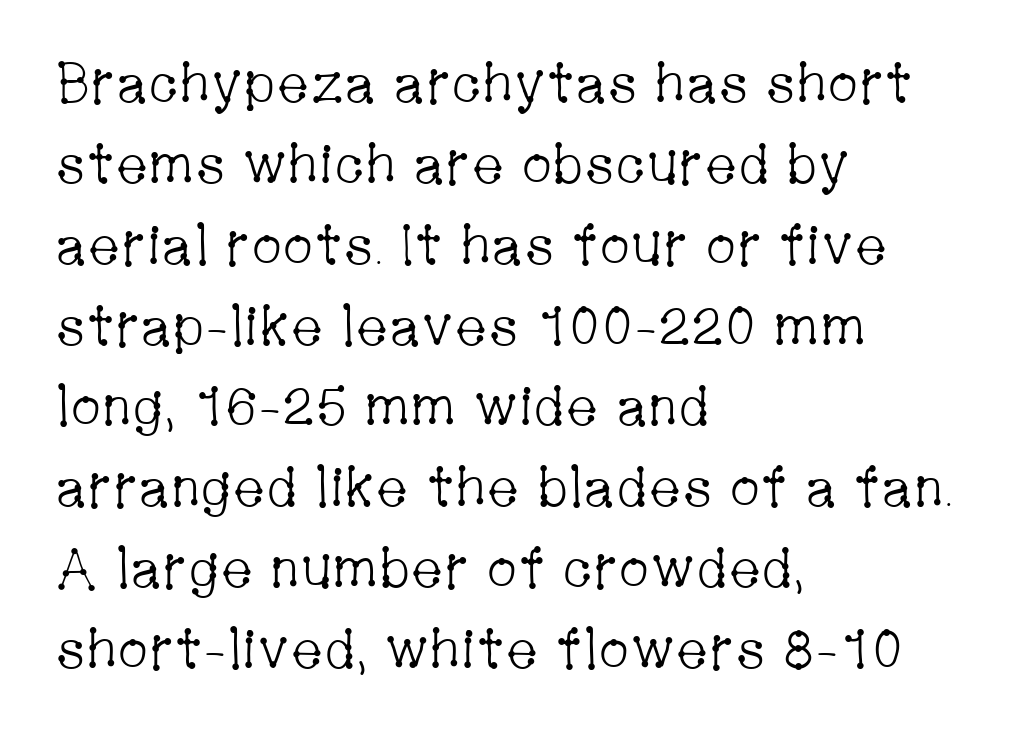
The image shows 55 px light, condensed serif type, upright; set left-aligned, normal line spacing (1.47x), normal letter spacing, not underlined; low stroke contrast and a medium x-height.
